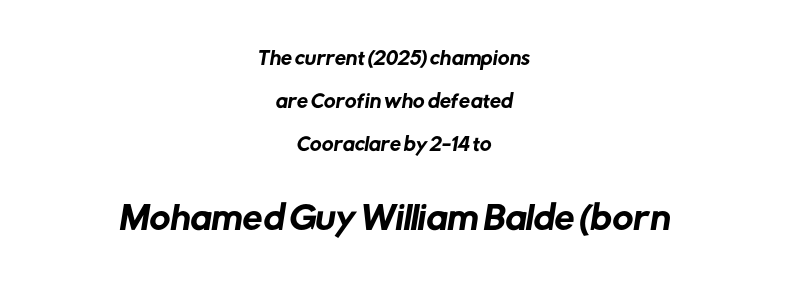
Q: Is the typeface a serif or a sans-serif typeface? A: Sans-serif.
Q: Is the text underlined? A: No.
Q: How is the paragraph aligned? A: Centered.
Q: Is the spacing between letters normal or unusually wide? A: Normal.
Q: Is the spacing between lines tight, normal or loose? A: Loose.
Q: Which block of text is set in a larger size, the first (top) or the second (bottom)? A: The second (bottom) one.
Q: Width (condensed, normal, or wide)? A: Normal.
Q: Stroke contrast? A: Low.
Q: x-height? A: Medium.
Q: Monospaced? A: No.
